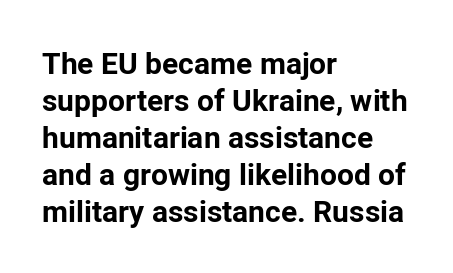
Nothing unusual about the tracking: characters are spaced as the font intends. Nobody drew a line under any word here. Summary of weight: heavy, a full bold. Upright lettering throughout. Serif or sans? Sans — the stroke terminals are bare. Typeset ragged right — the left edge is the straight one.
